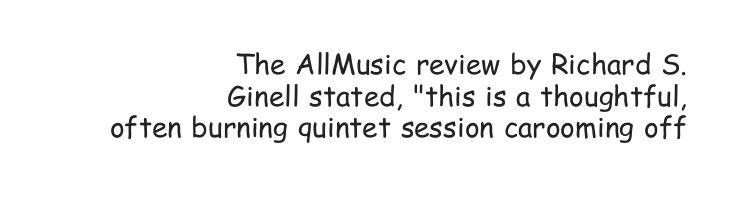
The line-height multiplier appears low, near solid setting. Notice how the passage keeps a crisp vertical edge on the right only. Tall strokes in this sample are plumb rather than angled. Check where the strokes stop: nothing finishes them off — pure sans.
